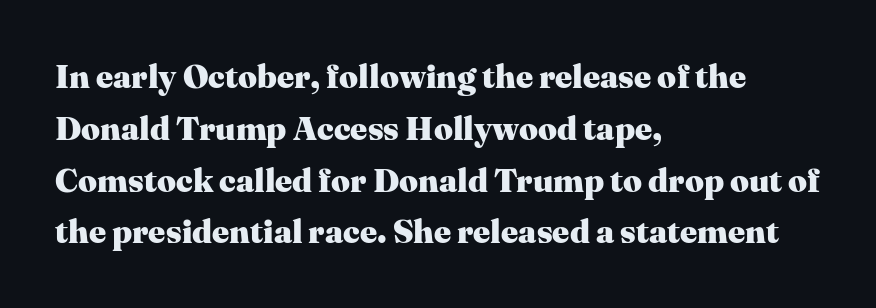
{"serif": "yes", "italic": "no", "bold": "yes", "weight": "heavy", "width": "normal", "stroke_contrast": "medium", "x_height": "medium", "monospaced": "no", "underline": "no", "align": "left", "line_spacing": "normal", "line_spacing_ratio": 1.57, "letter_spacing": "normal", "letter_spacing_em": 0.0, "glyph_px": 33}
